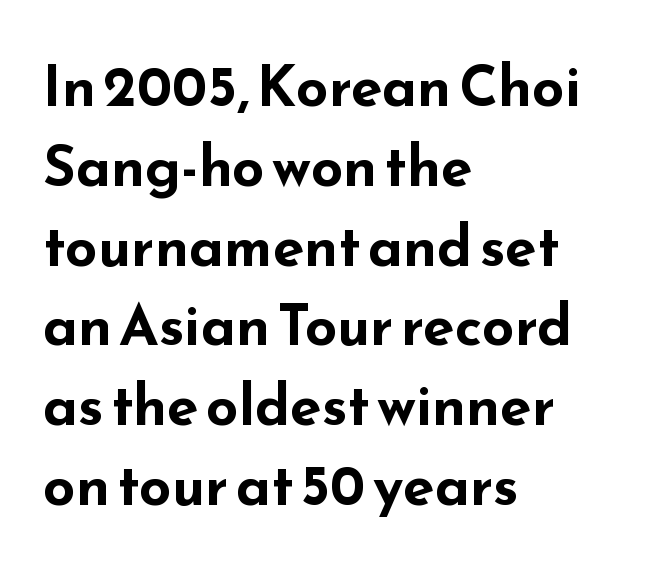
{"serif": "no", "italic": "no", "bold": "yes", "weight": "bold", "width": "wide", "stroke_contrast": "low", "x_height": "small", "monospaced": "no", "underline": "no", "align": "left", "line_spacing": "normal", "line_spacing_ratio": 1.4, "letter_spacing": "normal", "letter_spacing_em": 0.0, "glyph_px": 57}
